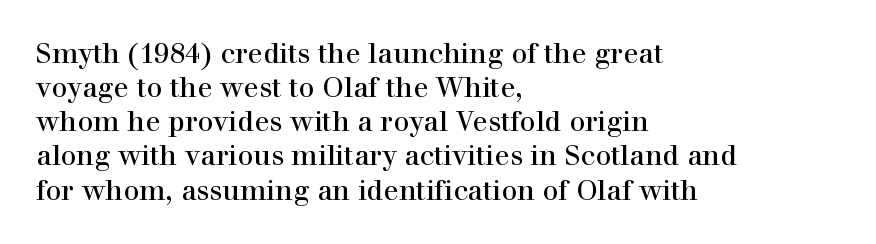
The image shows 28 px serif type, upright; set left-aligned, line spacing 1.22x, normal letter spacing, not underlined; a medium x-height.
